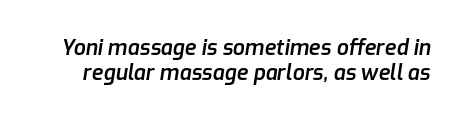
The image shows 21 px text type, italic (leaning right); set line spacing 1.2x, normal letter spacing, not underlined.
